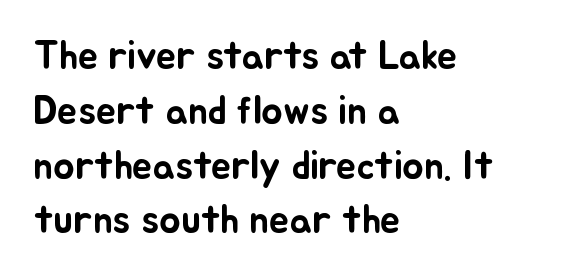
{"italic": "no", "width": "normal", "stroke_contrast": "low", "x_height": "small", "monospaced": "no", "underline": "no", "align": "left", "line_spacing": "normal", "line_spacing_ratio": 1.37, "letter_spacing": "normal", "letter_spacing_em": 0.0, "glyph_px": 40}
